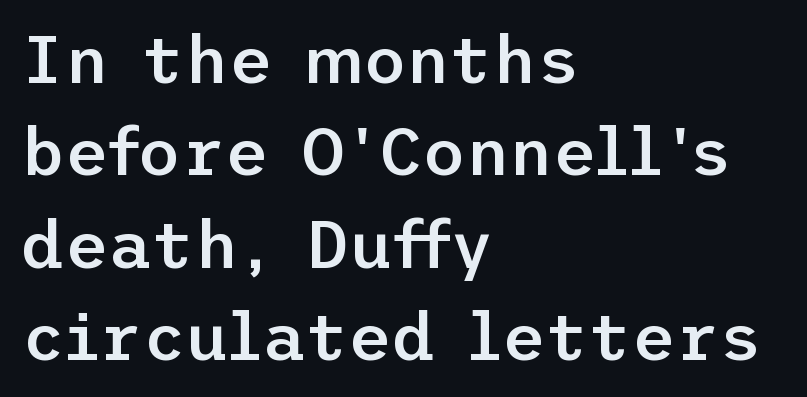
{"serif": "no", "italic": "no", "bold": "semi", "weight": "semibold", "width": "normal", "stroke_contrast": "low", "x_height": "medium", "underline": "no", "align": "left", "line_spacing": "normal", "line_spacing_ratio": 1.38, "letter_spacing": "normal", "letter_spacing_em": 0.0, "glyph_px": 67}
